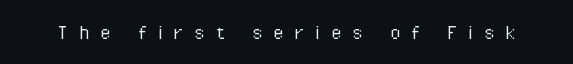
The strip under each line holds only bare page. Display-style spreading of the glyphs; the letterfit is very open. Ascenders rise straight up at ninety degrees. Bold? No — there's no thickening of the strokes.
